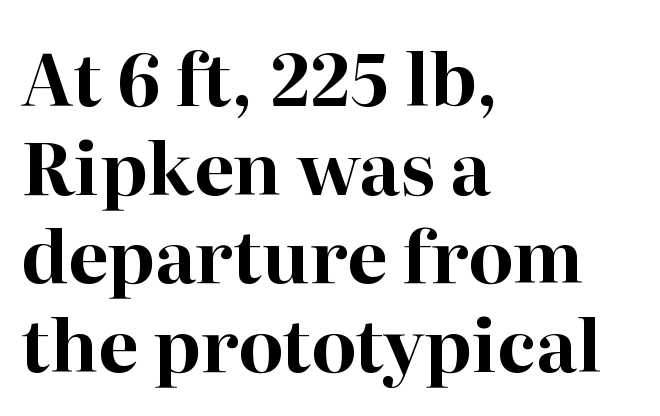
Q: Is the text bold? A: Yes.
Q: Is the text italic (slanted)? A: No, it is upright.
Q: Is the typeface a serif or a sans-serif typeface? A: Serif.
Q: Is the text underlined? A: No.
Q: How is the paragraph aligned? A: Left-aligned.
Q: Is the spacing between letters normal or unusually wide? A: Normal.
Q: Width (condensed, normal, or wide)? A: Normal.
Q: Stroke contrast? A: High.
Q: x-height? A: Medium.
Q: Monospaced? A: No.
